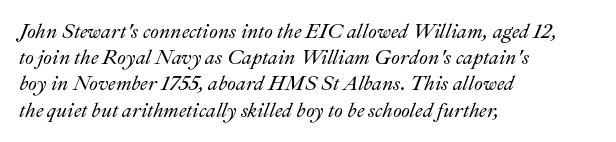
The image shows 20 px text type, italic (leaning right); set left-aligned, normal line spacing (1.31x), normal letter spacing, not underlined.
